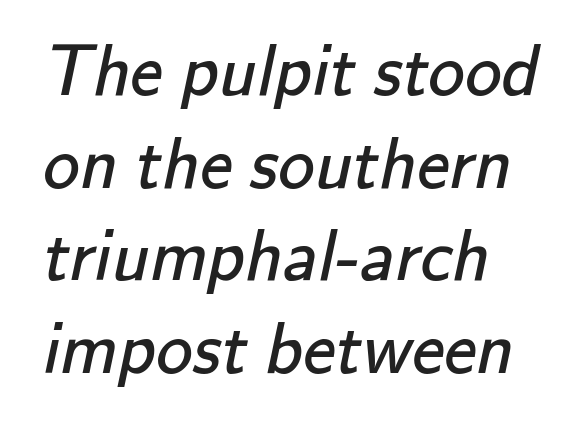
The image shows 73 px regular-weight sans-serif type; set left-aligned, normal line spacing (1.27x), normal letter spacing, not underlined; low stroke contrast and a small x-height.
